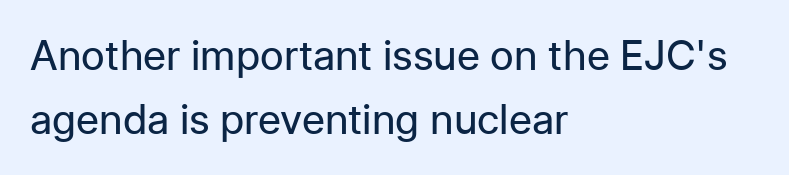
The image shows 41 px regular-weight sans-serif type, upright; set left-aligned, normal line spacing (1.57x), normal letter spacing, not underlined; low stroke contrast and a medium x-height.
